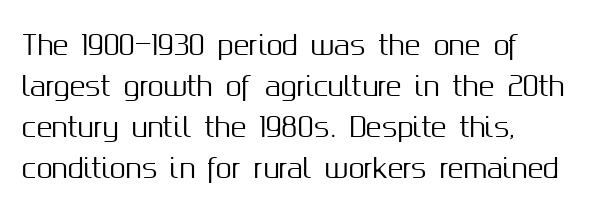
Q: Is the text italic (slanted)? A: No, it is upright.
Q: Is the text underlined? A: No.
Q: How is the paragraph aligned? A: Left-aligned.
Q: Is the spacing between letters normal or unusually wide? A: Normal.
Q: Is the spacing between lines tight, normal or loose? A: Normal.
